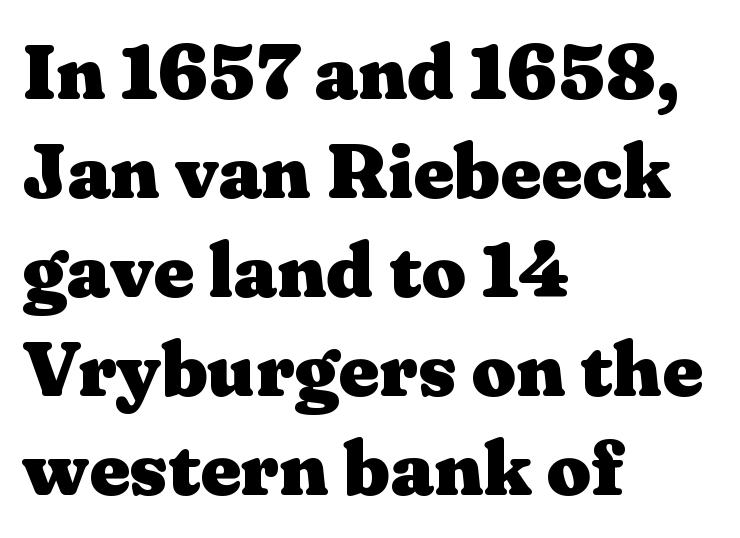
{"serif": "yes", "italic": "no", "bold": "yes", "weight": "heavy", "width": "wide", "stroke_contrast": "medium", "x_height": "medium", "monospaced": "no", "underline": "no", "align": "left", "line_spacing": "normal", "line_spacing_ratio": 1.27, "letter_spacing": "normal", "letter_spacing_em": 0.0, "glyph_px": 78}
